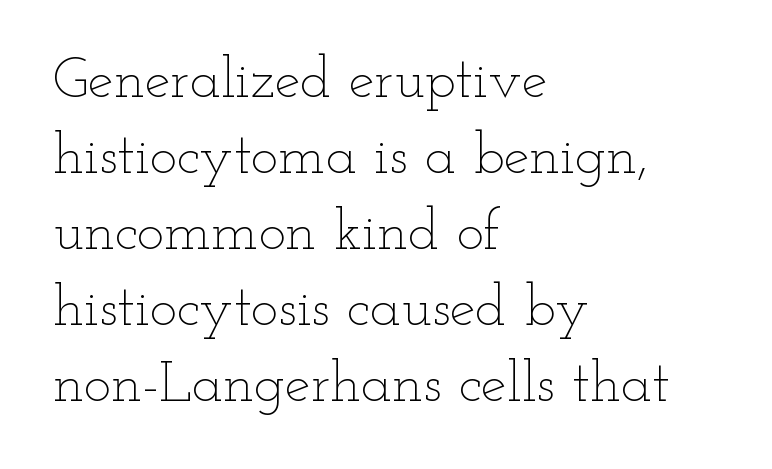
{"italic": "no", "bold": "no", "weight": "thin", "width": "wide", "stroke_contrast": "low", "x_height": "small", "monospaced": "no", "underline": "no", "align": "left", "line_spacing": "normal", "line_spacing_ratio": 1.31, "letter_spacing": "normal", "letter_spacing_em": 0.0, "glyph_px": 58}
